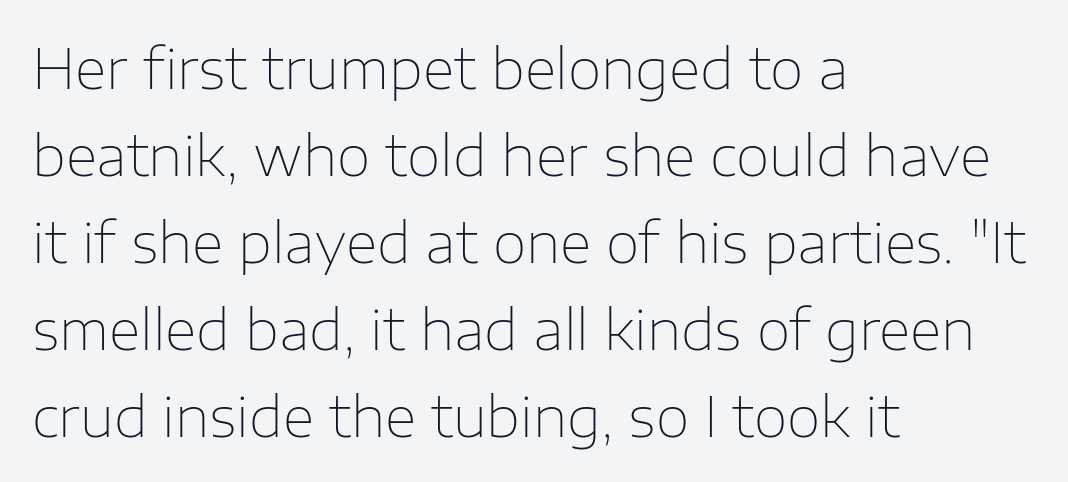
Q: Is the text bold? A: No.
Q: Is the text italic (slanted)? A: No, it is upright.
Q: Is the typeface a serif or a sans-serif typeface? A: Sans-serif.
Q: Is the text underlined? A: No.
Q: How is the paragraph aligned? A: Left-aligned.
Q: Is the spacing between letters normal or unusually wide? A: Normal.
Q: Is the spacing between lines tight, normal or loose? A: Normal.
Q: Width (condensed, normal, or wide)? A: Normal.
Q: Stroke contrast? A: Low.
Q: x-height? A: Medium.
Q: Monospaced? A: No.
